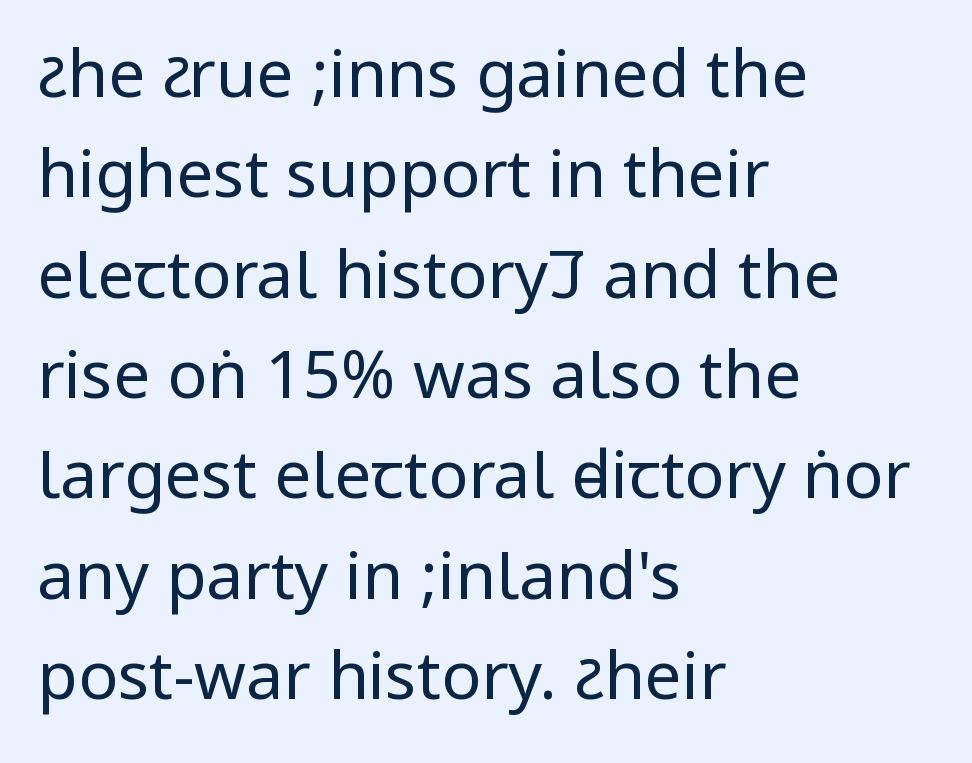
Q: Is the text bold? A: No.
Q: Is the text italic (slanted)? A: No, it is upright.
Q: Is the typeface a serif or a sans-serif typeface? A: Sans-serif.
Q: Is the text underlined? A: No.
Q: How is the paragraph aligned? A: Left-aligned.
Q: Is the spacing between letters normal or unusually wide? A: Normal.
Q: Is the spacing between lines tight, normal or loose? A: Normal.
Q: Width (condensed, normal, or wide)? A: Condensed.
Q: Stroke contrast? A: Low.
